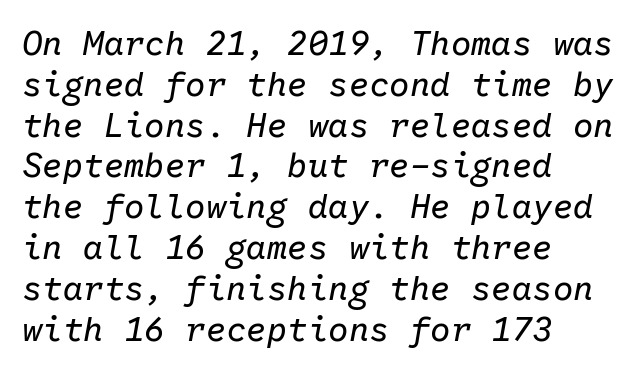
Q: Is the text bold? A: No.
Q: Is the text italic (slanted)? A: Yes, it leans right by about 10 degrees.
Q: Is the text underlined? A: No.
Q: How is the paragraph aligned? A: Left-aligned.
Q: Is the spacing between letters normal or unusually wide? A: Normal.
Q: Width (condensed, normal, or wide)? A: Normal.
Q: Stroke contrast? A: Low.
Q: x-height? A: Medium.
Q: Monospaced? A: Yes.
